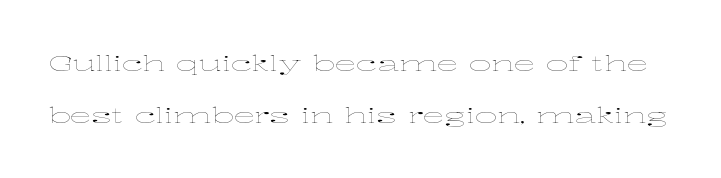
The image shows 22 px text type, upright; set loose line spacing (2.36x), normal letter spacing, not underlined.
